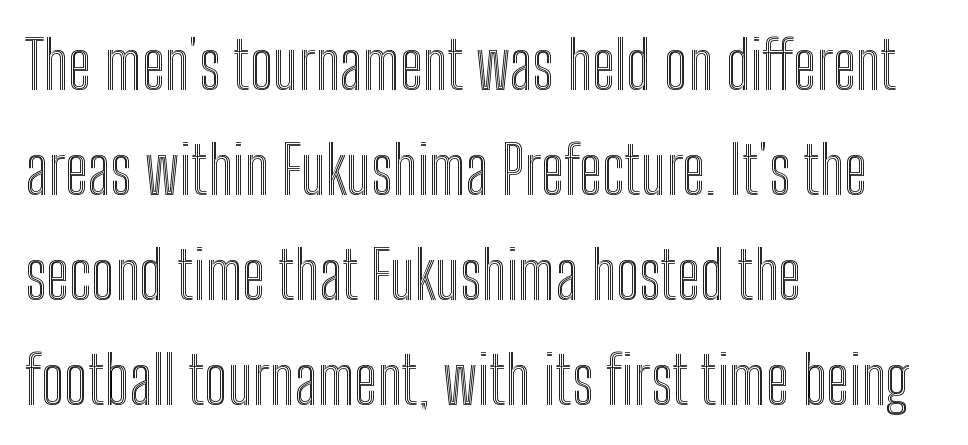
Q: Is the text italic (slanted)? A: No, it is upright.
Q: Is the text underlined? A: No.
Q: How is the paragraph aligned? A: Left-aligned.
Q: Is the spacing between letters normal or unusually wide? A: Normal.
Q: Is the spacing between lines tight, normal or loose? A: Normal.
Q: Width (condensed, normal, or wide)? A: Condensed.
Q: x-height? A: Medium.
Q: Monospaced? A: No.
